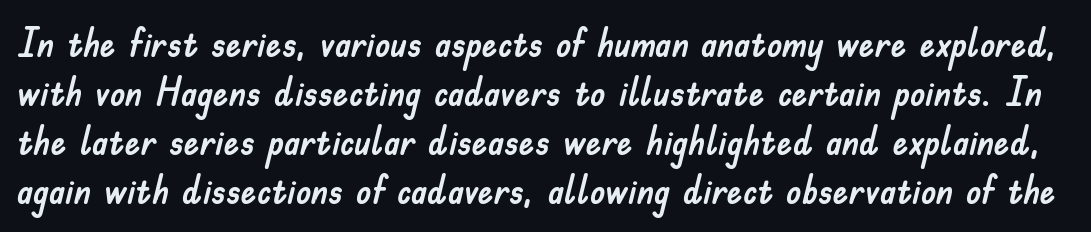
{"serif": "no", "width": "normal", "stroke_contrast": "low", "x_height": "small", "monospaced": "no", "underline": "no", "line_spacing": "normal", "line_spacing_ratio": 1.26, "letter_spacing": "normal", "letter_spacing_em": 0.0, "glyph_px": 39}
